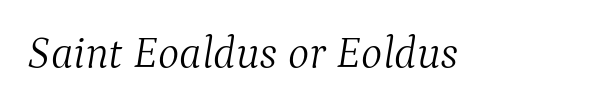
{"serif": "yes", "italic": "yes", "lean": "right", "slant_degrees": 9, "bold": "no", "weight": "light", "width": "normal", "stroke_contrast": "medium", "x_height": "medium", "monospaced": "no", "underline": "no", "letter_spacing": "normal", "letter_spacing_em": 0.0, "glyph_px": 45}
